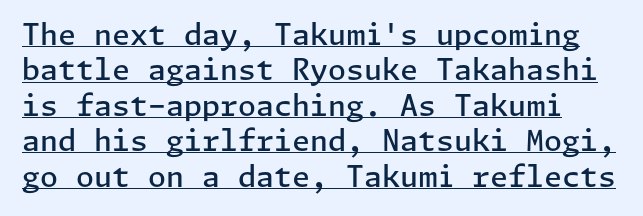
{"serif": "no", "italic": "no", "bold": "semi", "weight": "semibold", "width": "normal", "stroke_contrast": "low", "x_height": "medium", "underline": "yes", "line_spacing_ratio": 1.22, "letter_spacing": "normal", "letter_spacing_em": 0.0, "glyph_px": 29}
